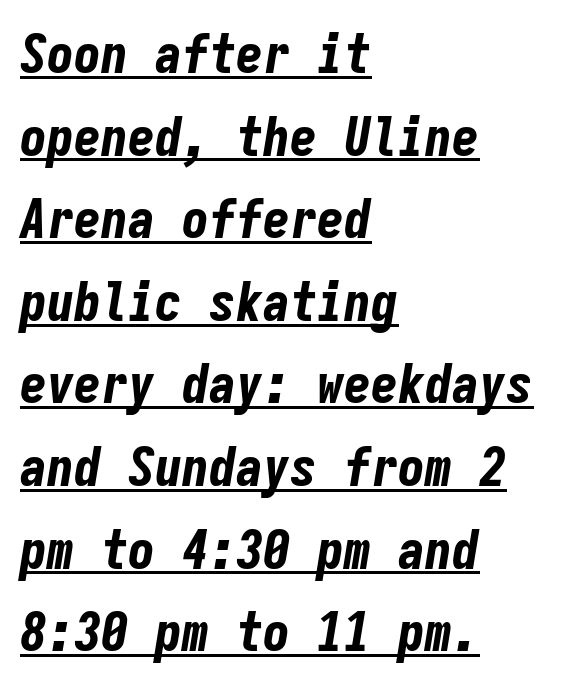
Q: Is the text bold? A: Yes.
Q: Is the text italic (slanted)? A: Yes, it leans right by about 9 degrees.
Q: Is the text underlined? A: Yes.
Q: How is the paragraph aligned? A: Left-aligned.
Q: Is the spacing between letters normal or unusually wide? A: Normal.
Q: Is the spacing between lines tight, normal or loose? A: Normal.
Q: Width (condensed, normal, or wide)? A: Condensed.
Q: Stroke contrast? A: Low.
Q: x-height? A: Medium.
Q: Monospaced? A: Yes.
